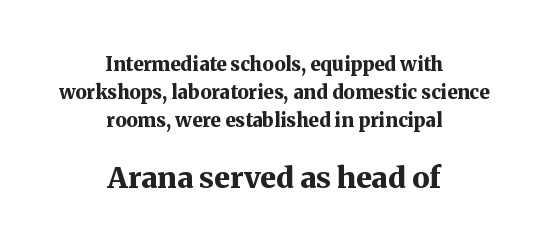
Q: Is the text bold? A: Yes.
Q: Is the text italic (slanted)? A: No, it is upright.
Q: Is the typeface a serif or a sans-serif typeface? A: Serif.
Q: Is the text underlined? A: No.
Q: How is the paragraph aligned? A: Centered.
Q: Is the spacing between letters normal or unusually wide? A: Normal.
Q: Is the spacing between lines tight, normal or loose? A: Normal.
Q: Which block of text is set in a larger size, the first (top) or the second (bottom)? A: The second (bottom) one.
Q: Width (condensed, normal, or wide)? A: Normal.
Q: Stroke contrast? A: Medium.
Q: x-height? A: Medium.
Q: Monospaced? A: No.
